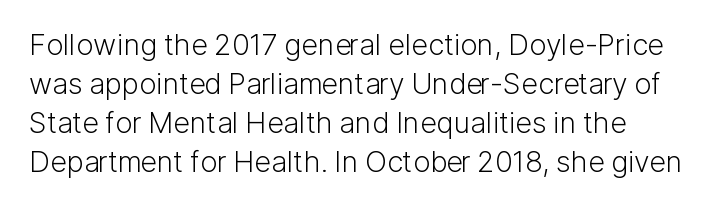
{"serif": "no", "italic": "no", "bold": "no", "weight": "light", "width": "normal", "stroke_contrast": "low", "x_height": "medium", "monospaced": "no", "underline": "no", "align": "left", "line_spacing": "normal", "line_spacing_ratio": 1.34, "letter_spacing": "normal", "letter_spacing_em": 0.0, "glyph_px": 29}
